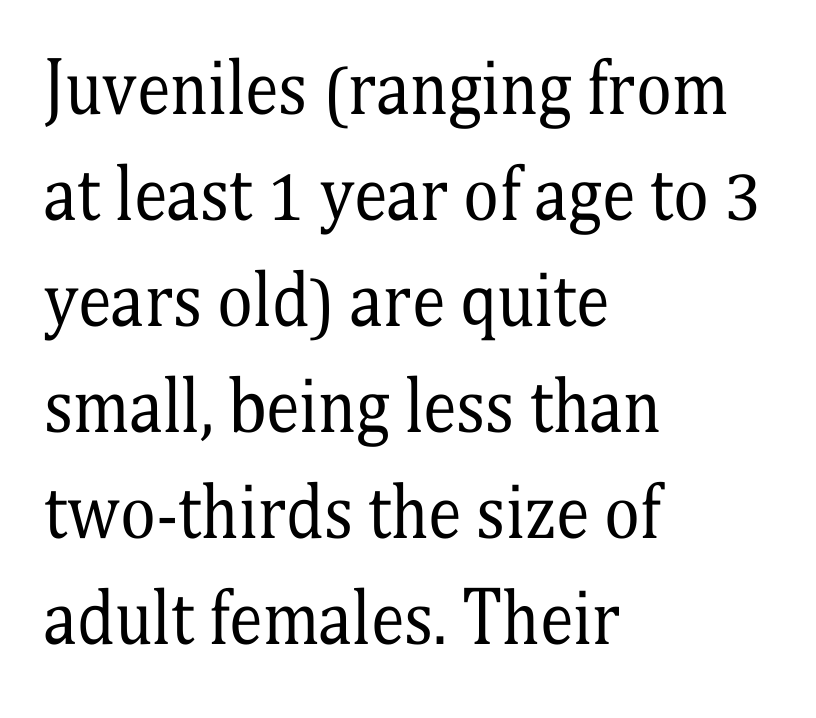
{"serif": "yes", "italic": "no", "bold": "no", "weight": "regular", "width": "condensed", "stroke_contrast": "medium", "x_height": "medium", "monospaced": "no", "underline": "no", "align": "left", "line_spacing": "normal", "line_spacing_ratio": 1.56, "letter_spacing": "normal", "letter_spacing_em": 0.0, "glyph_px": 68}
